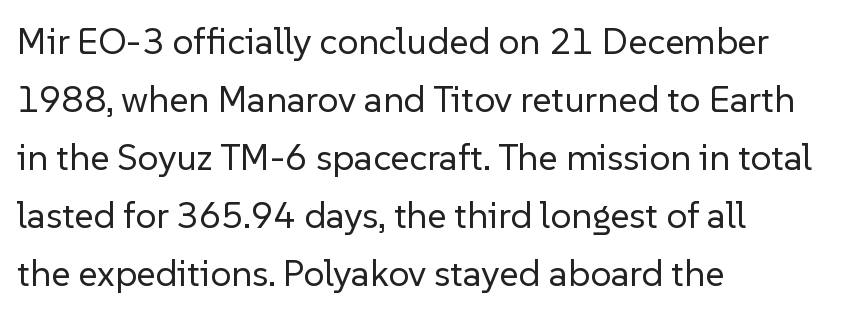
Q: Is the text bold? A: No.
Q: Is the text italic (slanted)? A: No, it is upright.
Q: Is the typeface a serif or a sans-serif typeface? A: Sans-serif.
Q: Is the text underlined? A: No.
Q: How is the paragraph aligned? A: Left-aligned.
Q: Is the spacing between letters normal or unusually wide? A: Normal.
Q: Is the spacing between lines tight, normal or loose? A: Normal.
Q: Width (condensed, normal, or wide)? A: Normal.
Q: Stroke contrast? A: Low.
Q: x-height? A: Medium.
Q: Monospaced? A: No.
